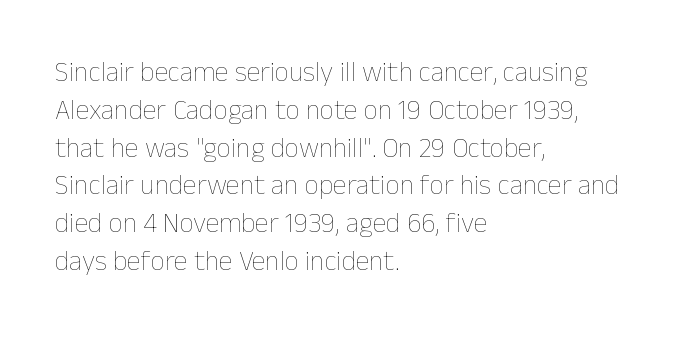
Q: Is the text bold? A: No.
Q: Is the text italic (slanted)? A: No, it is upright.
Q: Is the text underlined? A: No.
Q: How is the paragraph aligned? A: Left-aligned.
Q: Is the spacing between letters normal or unusually wide? A: Normal.
Q: Is the spacing between lines tight, normal or loose? A: Normal.
Q: Width (condensed, normal, or wide)? A: Normal.
Q: Stroke contrast? A: Low.
Q: x-height? A: Medium.
Q: Monospaced? A: No.
